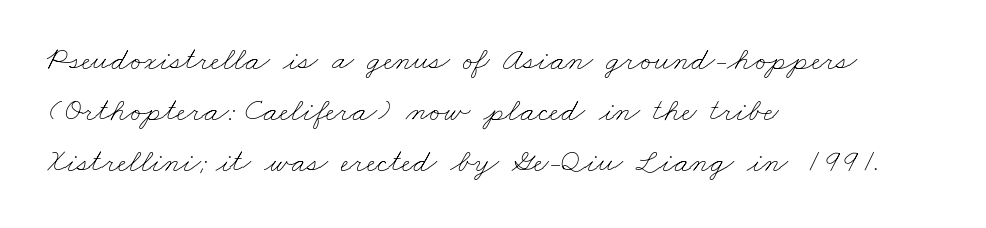
{"bold": "no", "weight": "thin", "width": "wide", "stroke_contrast": "low", "x_height": "small", "monospaced": "no", "underline": "no", "align": "left", "line_spacing": "normal", "line_spacing_ratio": 1.54, "letter_spacing": "normal", "letter_spacing_em": 0.0, "glyph_px": 33}
